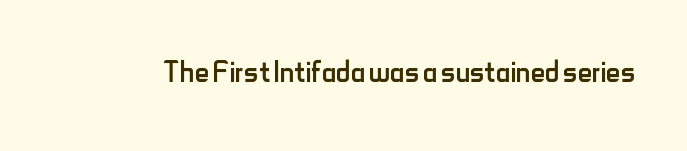
The image shows 40 px regular-weight, condensed sans-serif type, upright; set normal letter spacing, not underlined; low stroke contrast and a small x-height.
